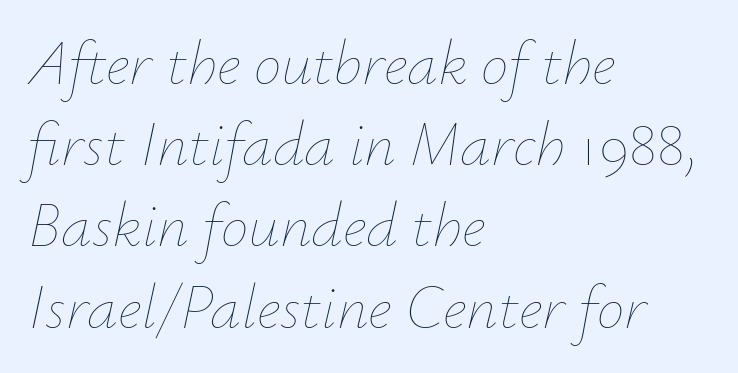
Yep, that's italic — everything's leaning. Stems here are at most as thick as an everyday book face. Character widths vary here, with narrow letters taking less room than wide ones. Is there much room between lines? A standard amount, neither cramped nor airy.
